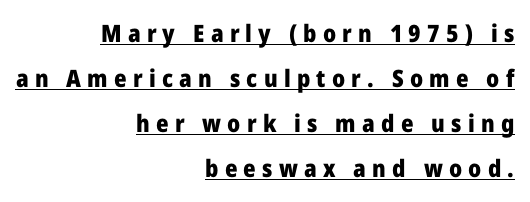
Q: Is the text bold? A: Yes.
Q: Is the text italic (slanted)? A: No, it is upright.
Q: Is the text underlined? A: Yes.
Q: How is the paragraph aligned? A: Right-aligned.
Q: Is the spacing between letters normal or unusually wide? A: Unusually wide.
